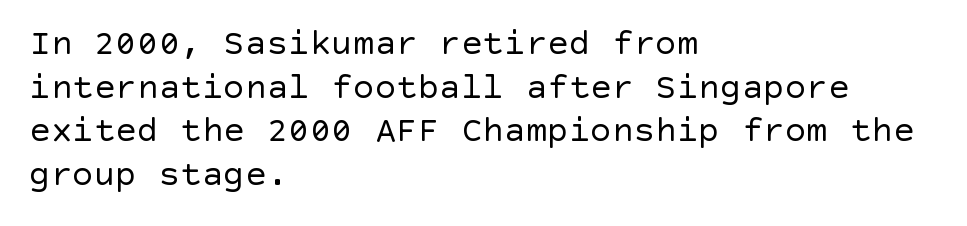
Q: Is the text bold? A: No.
Q: Is the text italic (slanted)? A: No, it is upright.
Q: Is the typeface a serif or a sans-serif typeface? A: Sans-serif.
Q: Is the text underlined? A: No.
Q: How is the paragraph aligned? A: Left-aligned.
Q: Is the spacing between letters normal or unusually wide? A: Normal.
Q: Width (condensed, normal, or wide)? A: Normal.
Q: x-height? A: Large.
